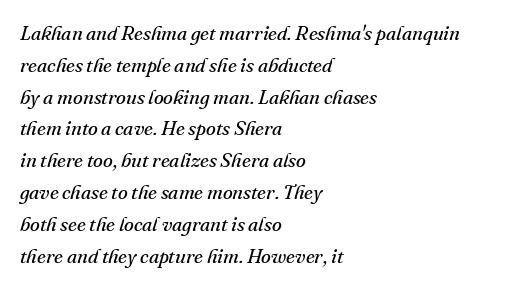
Notice how the passage keeps a crisp vertical edge on the left only. The passage shown leans; its letterforms are oblique. Stem width sits at or under what a default text font uses. Glyph-to-glyph distance matches everyday printed text. In terms of leading, this rendering sits right in the middle.
